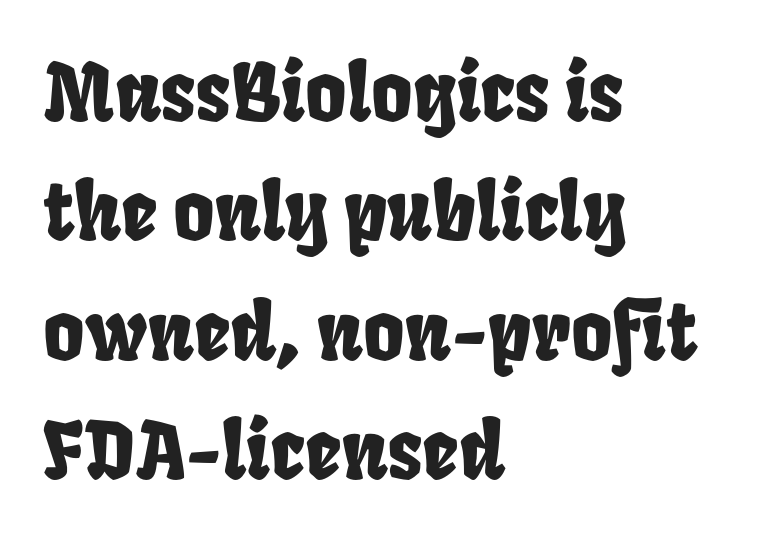
{"width": "condensed", "stroke_contrast": "low", "x_height": "large", "monospaced": "no", "underline": "no", "align": "left", "line_spacing": "normal", "line_spacing_ratio": 1.51, "letter_spacing": "normal", "letter_spacing_em": 0.0, "glyph_px": 79}
